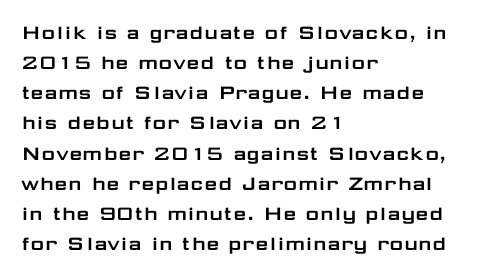
The ragged edge is on the right, which tells us the setting is flush left. What's the leading like? Ordinary, nothing unusual. Posture: straight, roman, zero tilt. The face used here is rendered with its standard letterfit. Letters rest on an invisible, unmarked baseline.
